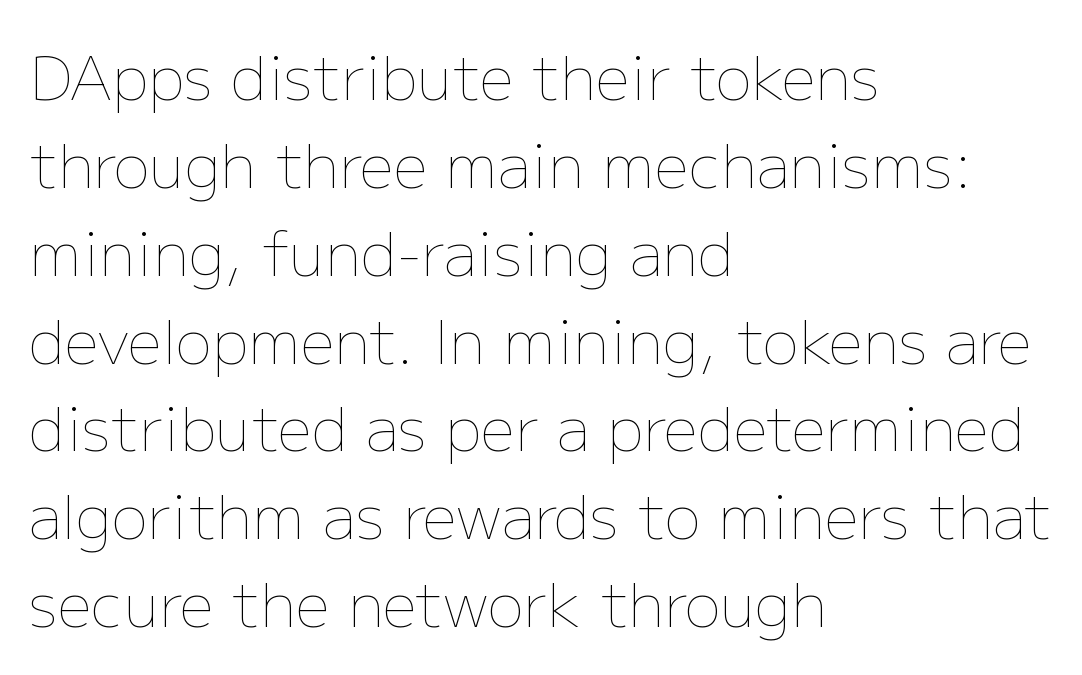
Nobody touched the tracking dial on this one. Each stroke keeps to a modest, everyday thickness or less. Notice how descenders clear the ascenders below comfortably — that's standard leading. Reading down the block, your eye returns to a fixed left position each line. This is roman type, the default non-slanted kind.
